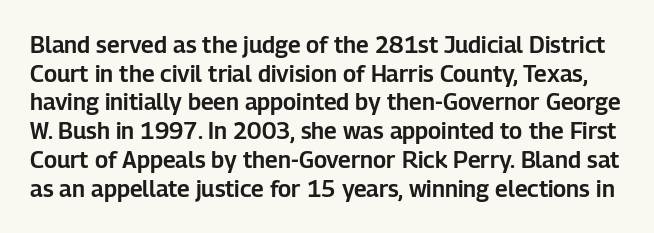
The image shows 23 px text type, upright; set normal line spacing (1.25x), normal letter spacing, not underlined.
